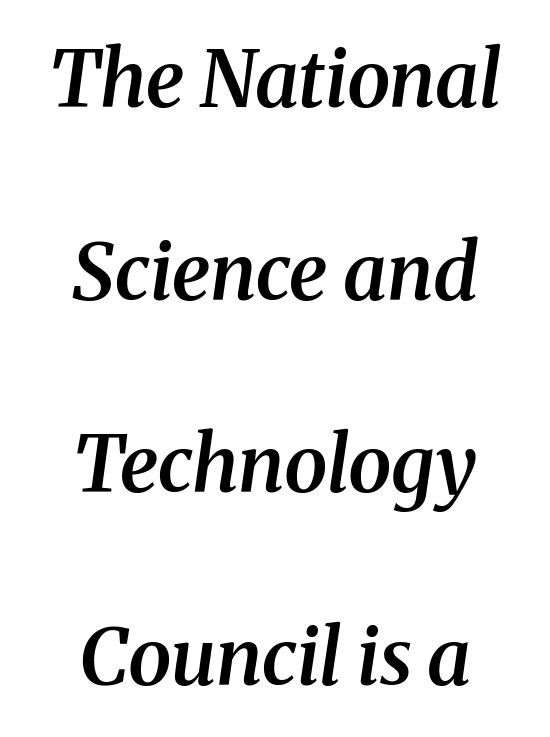
Clear beneath every line of the passage. The designer dialed line spacing up above the default. Every letter is mildly thick-stroked: semibold rather than bold. Is the letter spacing exaggerated? No — it looks like the ordinary default.
